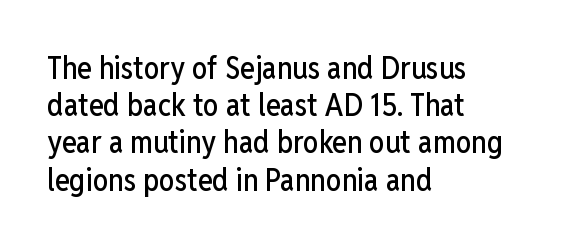
The letters stand upright; this is a roman face. The lines are quadded left. Here the glyphs are tracked normally, forming tight word shapes. The rendering uses natural spacing where letterforms have individual widths.
